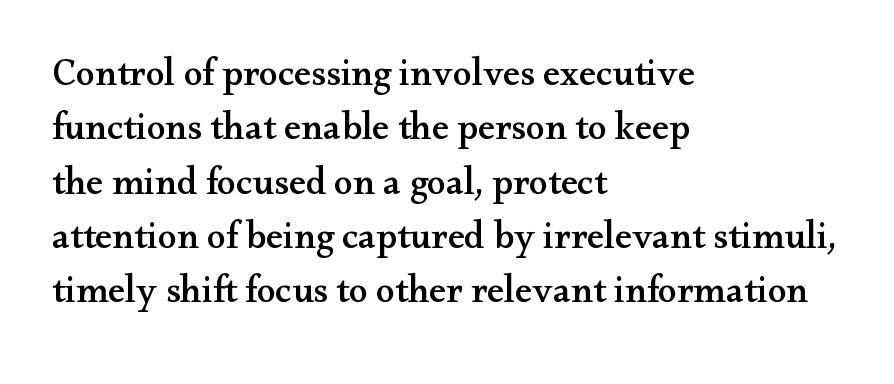
Every stem runs plumb, perpendicular to the baseline. What stands out about the letter spacing? Nothing — it is the standard amount. The type family on display is of the serif kind. Each row of text sits above clean, open space. Note the varied advance widths — an 'i' is clearly narrower than an 'm'.
